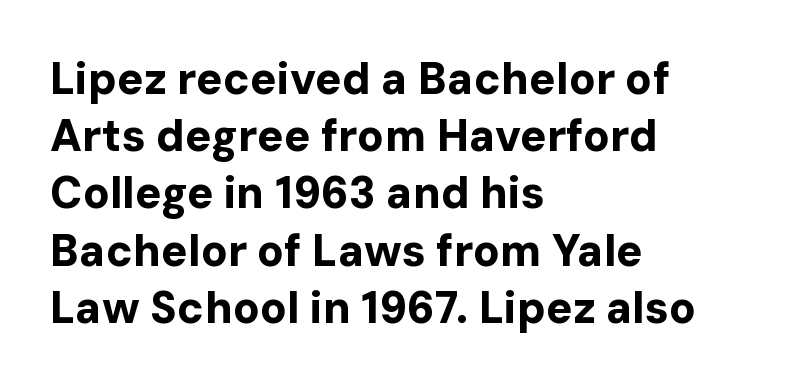
Q: Is the text bold? A: Yes.
Q: Is the text italic (slanted)? A: No, it is upright.
Q: Is the typeface a serif or a sans-serif typeface? A: Sans-serif.
Q: Is the text underlined? A: No.
Q: How is the paragraph aligned? A: Left-aligned.
Q: Is the spacing between letters normal or unusually wide? A: Normal.
Q: Is the spacing between lines tight, normal or loose? A: Normal.
Q: Width (condensed, normal, or wide)? A: Normal.
Q: Stroke contrast? A: Low.
Q: x-height? A: Medium.
Q: Monospaced? A: No.
